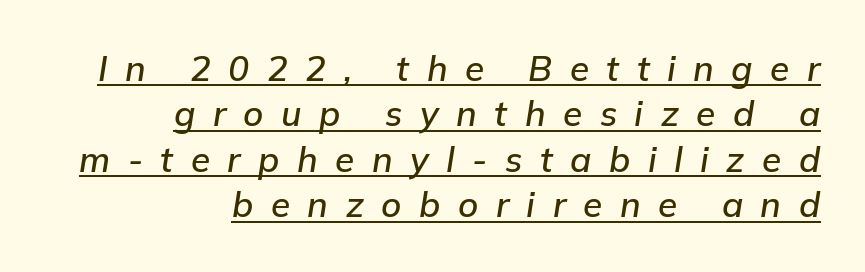
These lines are set flush right with a ragged left edge. The face used here is proportionally spaced, like ordinary book or web type. Beneath each row of characters lies a ruled line. The line texture is sparse and dotted thanks to wide tracking.
